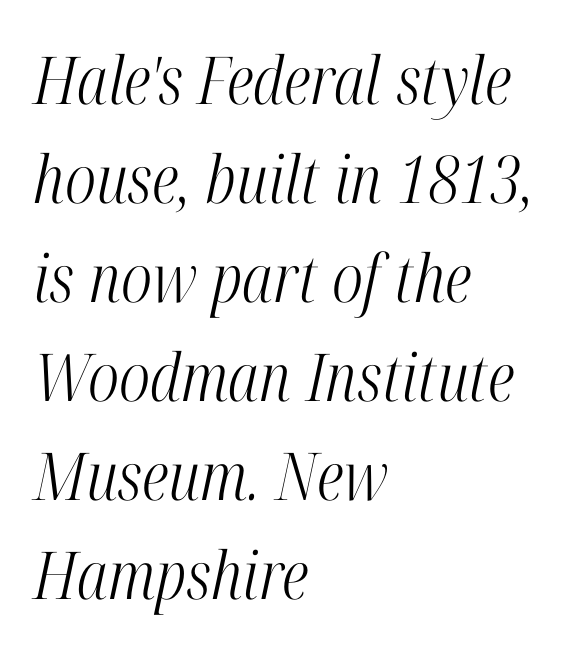
The image shows 66 px light, condensed serif type, italic (leaning right); set left-aligned, normal line spacing (1.5x), normal letter spacing, not underlined; high stroke contrast and a medium x-height.
